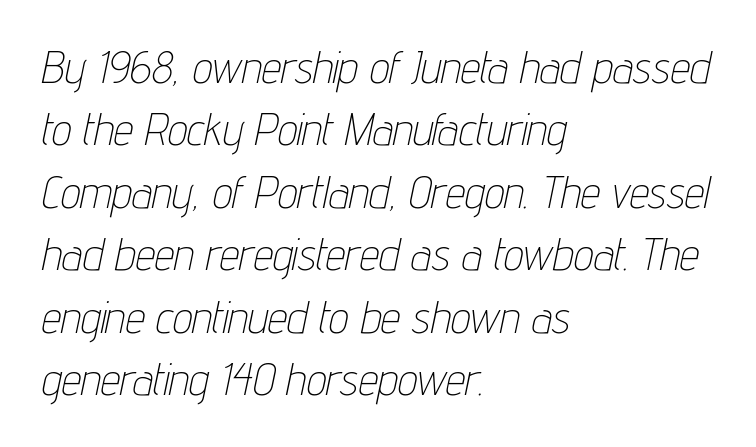
Q: Is the text bold? A: No.
Q: Is the text italic (slanted)? A: Yes, it leans right by about 12 degrees.
Q: Is the text underlined? A: No.
Q: How is the paragraph aligned? A: Left-aligned.
Q: Is the spacing between letters normal or unusually wide? A: Normal.
Q: Is the spacing between lines tight, normal or loose? A: Normal.
Q: Width (condensed, normal, or wide)? A: Condensed.
Q: Stroke contrast? A: Low.
Q: x-height? A: Medium.
Q: Monospaced? A: No.
